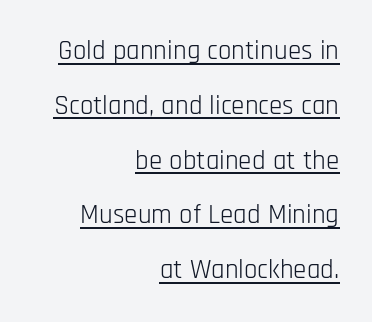
The lines are spread far apart with generous leading. Between one letter and the next there's only the usual sliver of space. The rendered words wear a rule along their underside. Ascenders rise straight up at ninety degrees. Stems here are at most as thick as an everyday book face. Teacher's note: observe the even right margin — that is flush-right alignment.
